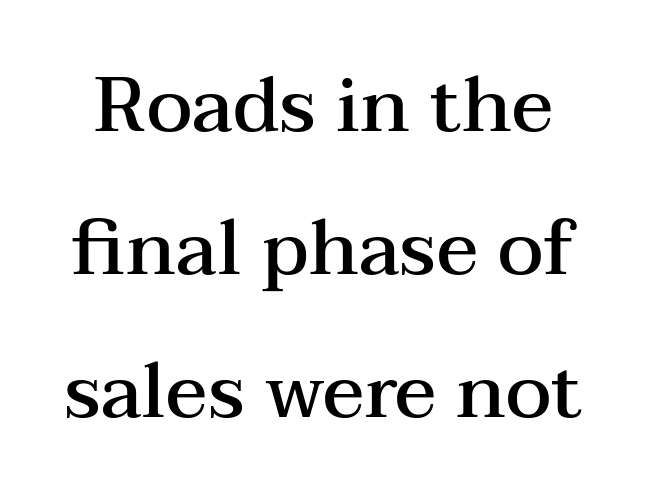
The passage shown has conventional tracking throughout. Compared with an ordinary text face, these strokes are moderately heavier — a semibold. These lines were composed using upright roman letters. Are there feet on the stems? There are — it's a serif. Character widths vary here, with narrow letters taking less room than wide ones.
